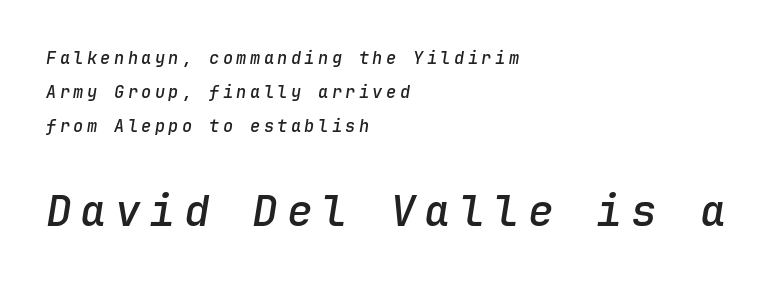
The image shows 43 px semibold type, italic (leaning right), monospaced; set left-aligned, loose line spacing (2.0x), unusually wide letter spacing (+0.2 em), not underlined; the second (bottom) block is 2.53x larger; low stroke contrast and a medium x-height.
